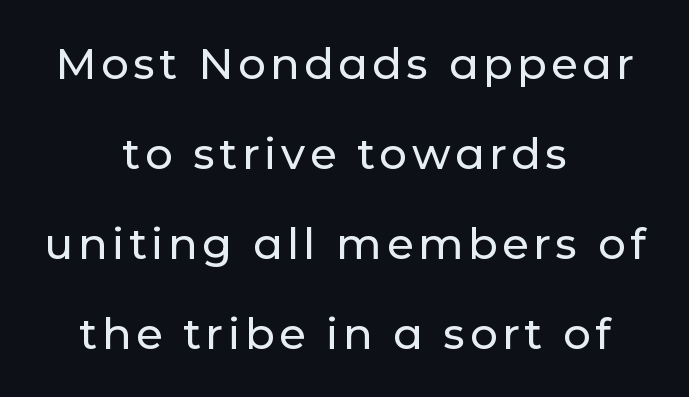
Posture: upright roman. The lines in this sample share a center point and differ in where they start and stop. Clear beneath every line of the passage. Vertical spacing — loose. These lines are rendered in a variable-pitch font.
